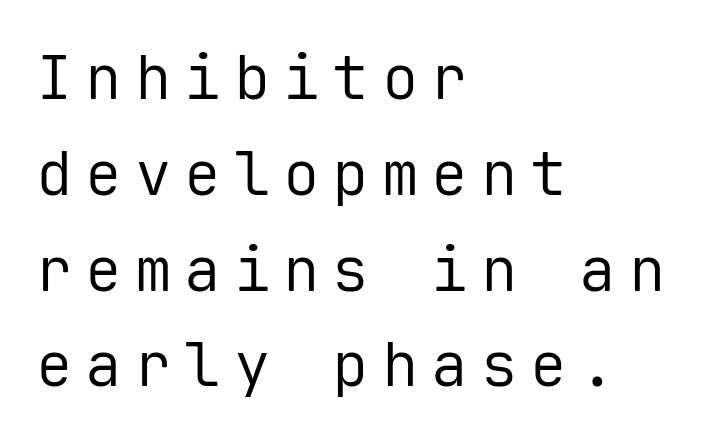
{"serif": "no", "italic": "no", "bold": "no", "weight": "regular", "width": "normal", "stroke_contrast": "low", "x_height": "medium", "monospaced": "yes", "underline": "no", "align": "left", "line_spacing": "normal", "line_spacing_ratio": 1.57, "letter_spacing": "wide", "letter_spacing_em": 0.21, "glyph_px": 61}
